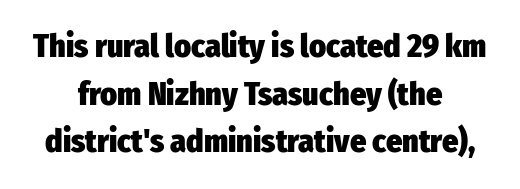
Lines of text with bare space underneath. A typesetter would call this proportional, since set widths differ per character. To sum up the face: it is a sans, with no serifs. Typeset on center — no edge is straight.
